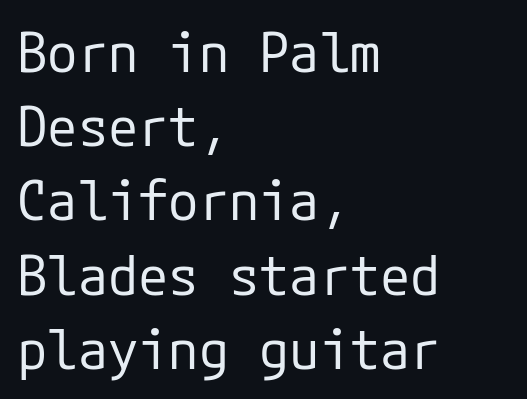
{"serif": "no", "italic": "no", "bold": "no", "weight": "regular", "width": "normal", "stroke_contrast": "low", "x_height": "medium", "underline": "no", "align": "left", "line_spacing": "normal", "line_spacing_ratio": 1.35, "letter_spacing": "normal", "letter_spacing_em": 0.0, "glyph_px": 55}
